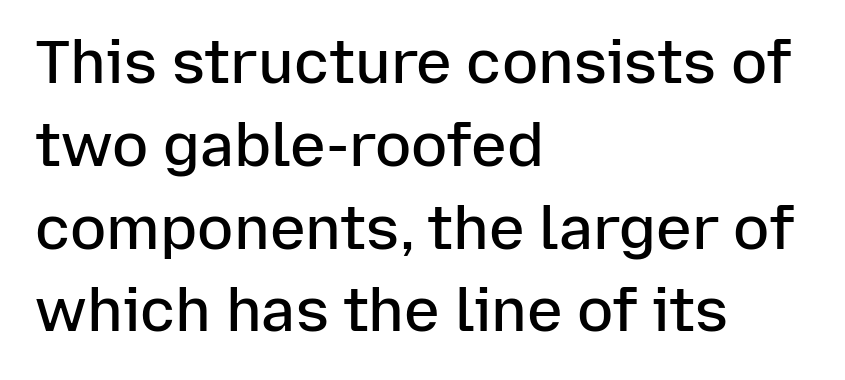
The image shows 60 px semibold sans-serif type, upright; set left-aligned, normal line spacing (1.38x), normal letter spacing, not underlined; low stroke contrast and a medium x-height.
